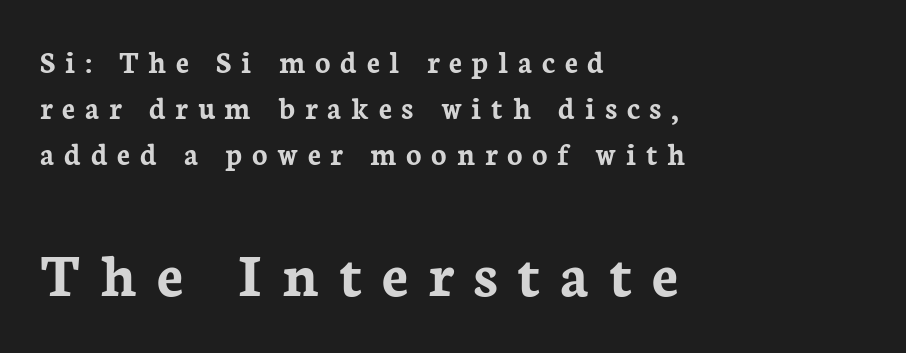
The image shows 65 px semibold serif type, upright; set left-aligned, normal line spacing (1.43x), unusually wide letter spacing (+0.3 em), not underlined; the second (bottom) block is 2.03x larger; low stroke contrast and a medium x-height.
